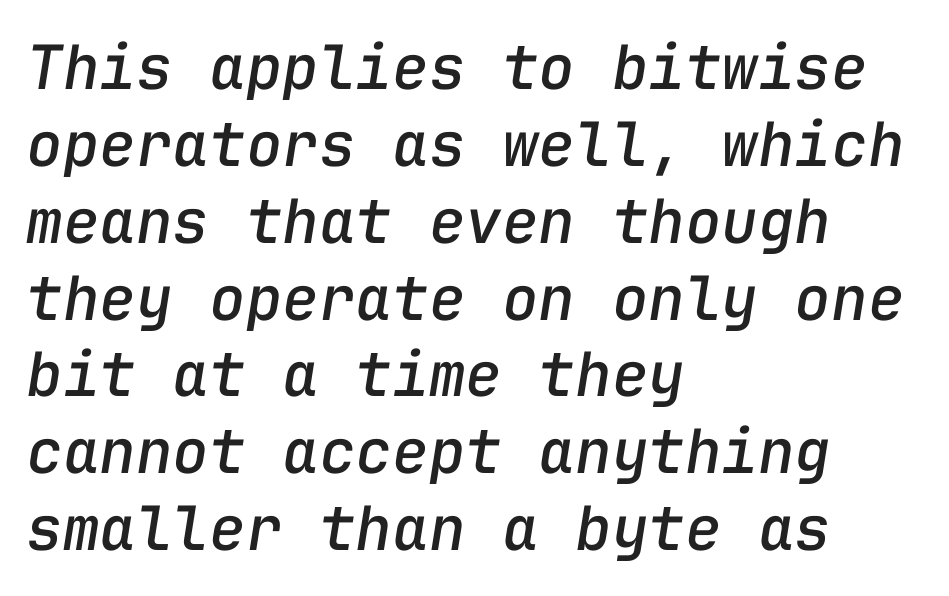
The image shows 61 px text type, italic (leaning right), monospaced; set left-aligned, normal line spacing (1.26x), normal letter spacing, not underlined; low stroke contrast and a medium x-height.
